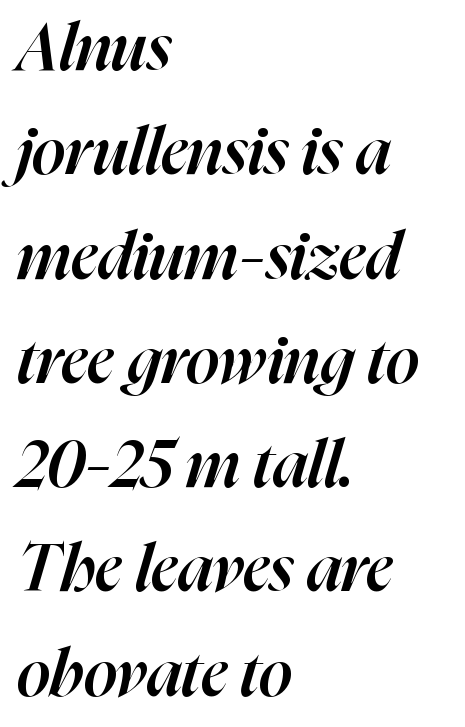
Students, note that the glyphs here touch the page at normal intervals. This is moderately heavy type, rendered in semibold. The compositor pushed each line to the left boundary. Quick note: interline space is typical. Lines of text with bare space underneath. The font's italic variant was chosen for this text.
